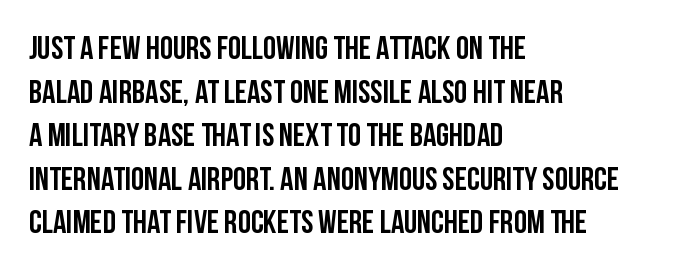
{"serif": "no", "italic": "no", "width": "condensed", "stroke_contrast": "low", "x_height": "large", "monospaced": "no", "underline": "no", "align": "left", "line_spacing": "normal", "line_spacing_ratio": 1.32, "letter_spacing": "normal", "letter_spacing_em": 0.0, "glyph_px": 33}
